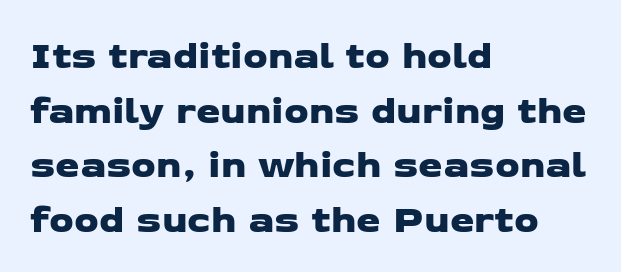
Q: Is the typeface a serif or a sans-serif typeface? A: Sans-serif.
Q: Is the text underlined? A: No.
Q: How is the paragraph aligned? A: Left-aligned.
Q: Is the spacing between letters normal or unusually wide? A: Normal.
Q: Is the spacing between lines tight, normal or loose? A: Normal.
Q: Width (condensed, normal, or wide)? A: Wide.
Q: Stroke contrast? A: Low.
Q: x-height? A: Medium.
Q: Monospaced? A: No.
